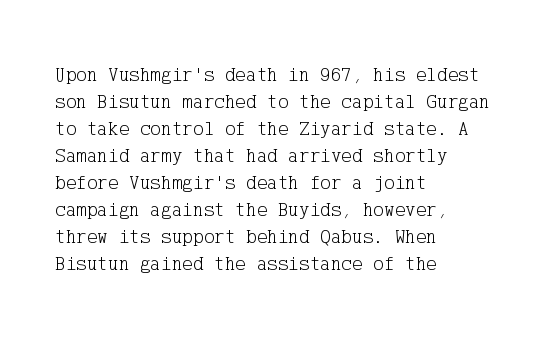
This sample uses an upright cut, with every glyph sitting square on the baseline. Reading down the column, the eye jumps a familiar distance to each next line. The horizontal fit of the characters is conventional and even. This is not heavy type; no bold has been used.
